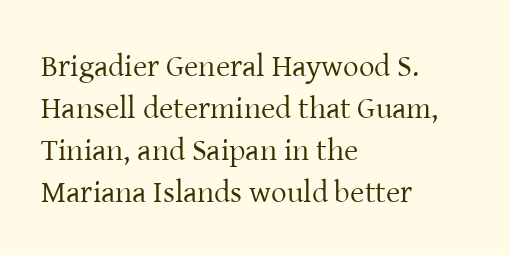
The passage shown is not underscored anywhere. Where is the straight margin? On the left. A typesetter would mark this as roman, not italic. The passage shown is typeset with a serif family. The rows are spaced the way most documents space them. Weight class: somewhere from thin through regular.
